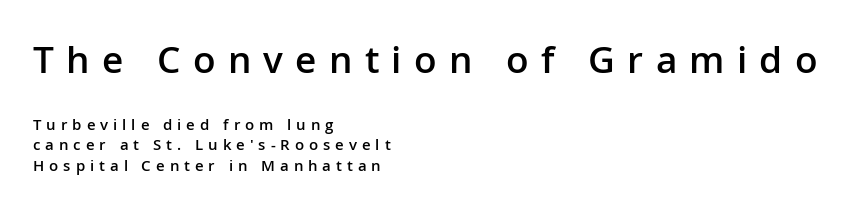
{"serif": "no", "italic": "no", "bold": "semi", "weight": "semibold", "width": "normal", "stroke_contrast": "low", "x_height": "medium", "monospaced": "no", "underline": "no", "align": "left", "line_spacing": "normal", "line_spacing_ratio": 1.36, "letter_spacing": "wide", "letter_spacing_em": 0.33, "larger_block": "first", "size_ratio": 2.47, "glyph_px": 37}
